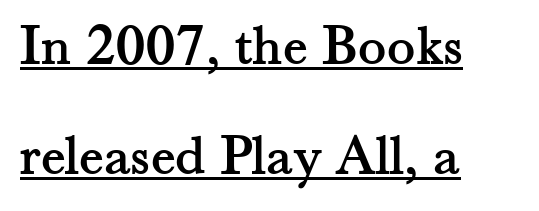
The image shows 59 px serif type, upright; set left-aligned, line spacing 1.86x, normal letter spacing, underlined; medium stroke contrast and a small x-height.
